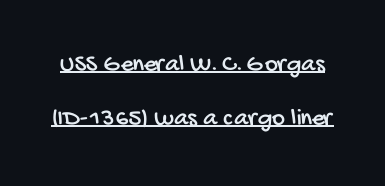
{"underline": "yes", "line_spacing": "loose", "line_spacing_ratio": 2.17, "letter_spacing": "normal", "letter_spacing_em": 0.0, "glyph_px": 25}
